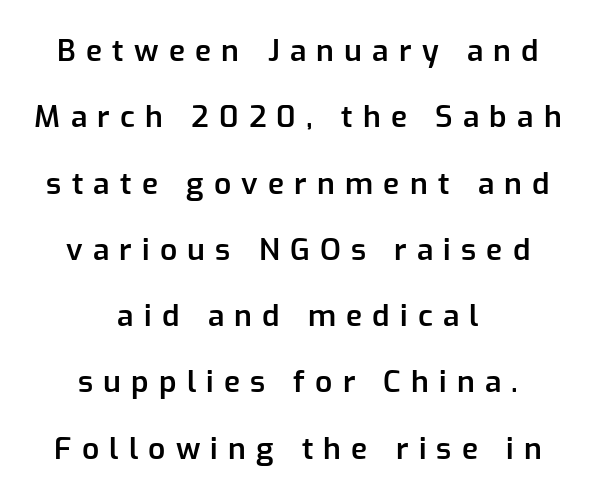
{"serif": "no", "italic": "no", "bold": "semi", "weight": "semibold", "width": "normal", "stroke_contrast": "low", "x_height": "medium", "monospaced": "no", "underline": "no", "align": "center", "line_spacing": "loose", "line_spacing_ratio": 2.21, "letter_spacing": "wide", "letter_spacing_em": 0.34, "glyph_px": 30}
